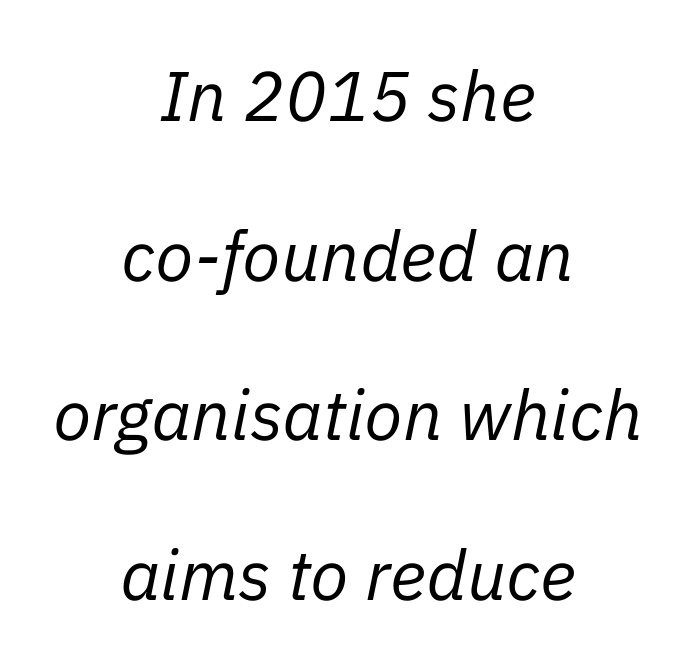
These lines were composed using italics. The line-height multiplier appears high, well above default. The strokes carry an ordinary text weight at most. Spacing verdict: proportional, widths tailored to each character. The passage shown has conventional tracking throughout.
